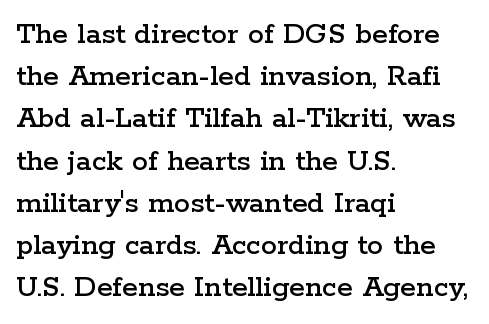
{"serif": "yes", "italic": "no", "width": "wide", "stroke_contrast": "low", "x_height": "medium", "monospaced": "no", "underline": "no", "align": "left", "line_spacing": "normal", "line_spacing_ratio": 1.32, "letter_spacing": "normal", "letter_spacing_em": 0.0, "glyph_px": 32}
